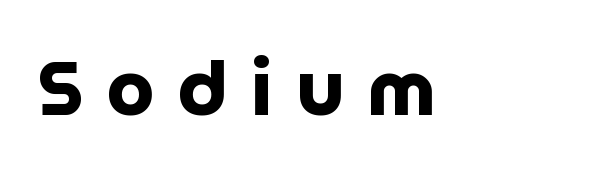
{"serif": "no", "italic": "no", "bold": "yes", "weight": "heavy", "width": "normal", "stroke_contrast": "low", "x_height": "large", "monospaced": "no", "underline": "no", "letter_spacing": "wide", "letter_spacing_em": 0.32, "glyph_px": 74}
